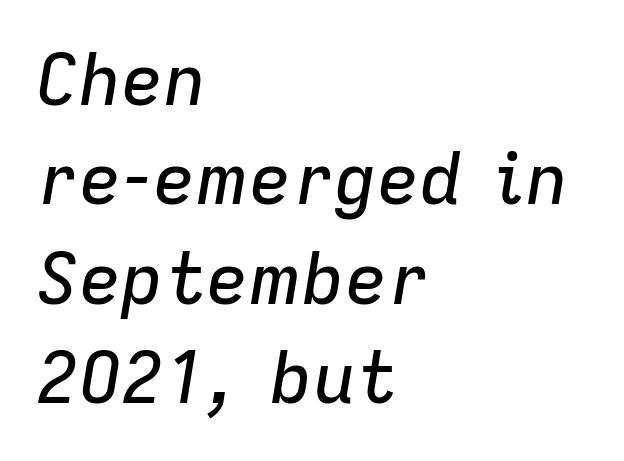
Rule under the text: the space is simply empty. Casual observation: everything's shoved over to the left. Line spacing here is normal. The lettering tilts uniformly, giving the passage an italic look. There is no visible air inserted between adjacent glyphs. A typesetter would call this proportional, since set widths differ per character.
